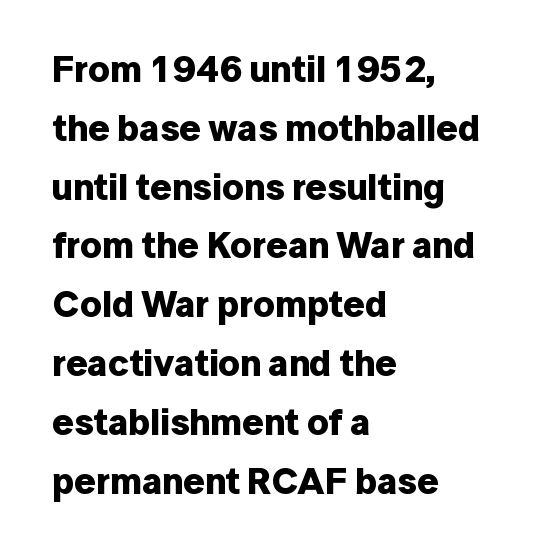
Each word holds together tightly as a unit, with standard inter-letter gaps. The space directly below the letters is spotless. Every letter is thick-stroked: bold, no question. These lines were composed using upright roman letters. Is there much room between lines? A standard amount, neither cramped nor airy. Are there feet on the stems? There aren't — it's a sans.
